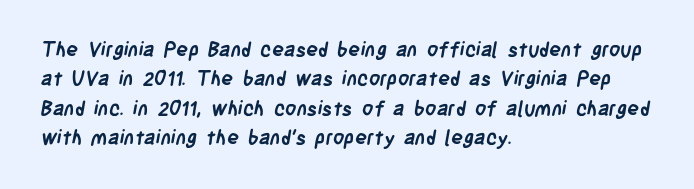
The image shows 20 px bold type; set left-aligned, normal line spacing (1.47x), normal letter spacing, not underlined.
